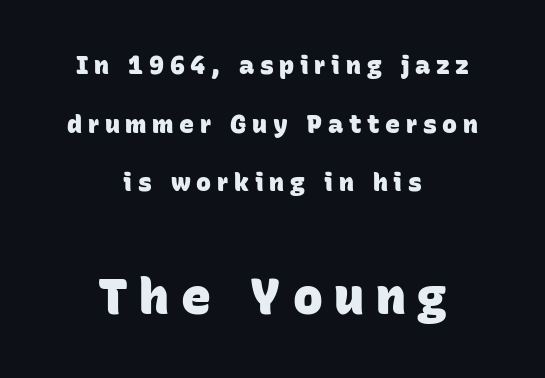
Short and long lines alike share a common midpoint. To sum up the face: it is a sans, with no serifs. The face used here is proportionally spaced, like ordinary book or web type. Glance below the letters and you will spot only blank space. Look at the tracking — it's clearly loosened, letters drifting apart.
